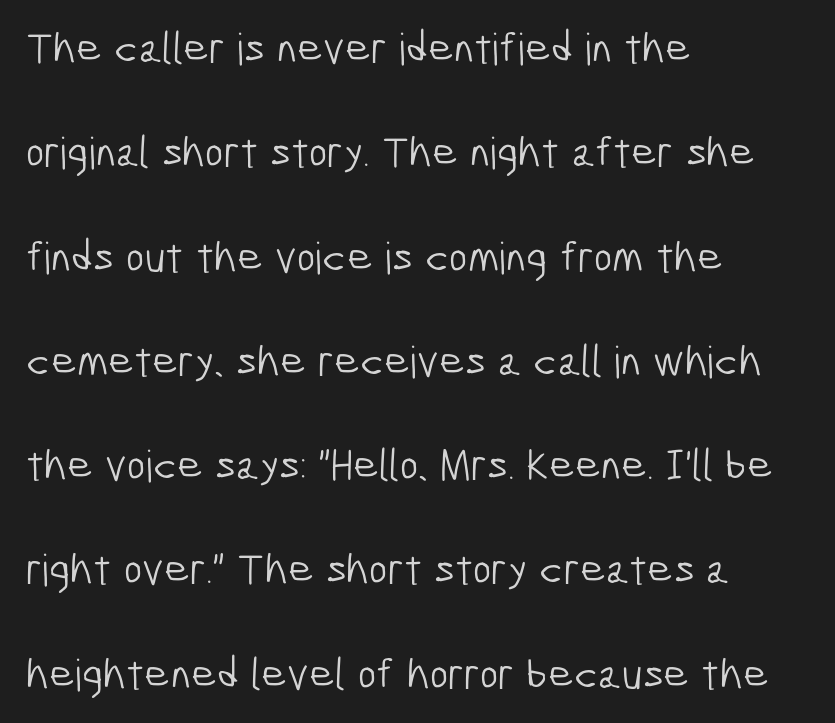
The image shows 44 px light, condensed sans-serif type; set left-aligned, loose line spacing (2.37x), normal letter spacing, not underlined; low stroke contrast and a medium x-height.
